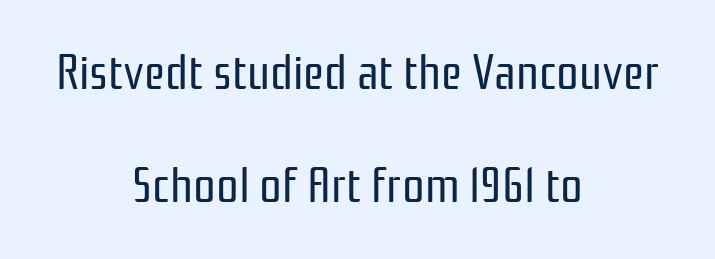
Q: Is the text bold? A: No.
Q: Is the text italic (slanted)? A: No, it is upright.
Q: Is the typeface a serif or a sans-serif typeface? A: Sans-serif.
Q: Is the text underlined? A: No.
Q: How is the paragraph aligned? A: Centered.
Q: Is the spacing between letters normal or unusually wide? A: Normal.
Q: Is the spacing between lines tight, normal or loose? A: Loose.
Q: Width (condensed, normal, or wide)? A: Condensed.
Q: Stroke contrast? A: Low.
Q: x-height? A: Medium.
Q: Monospaced? A: No.
